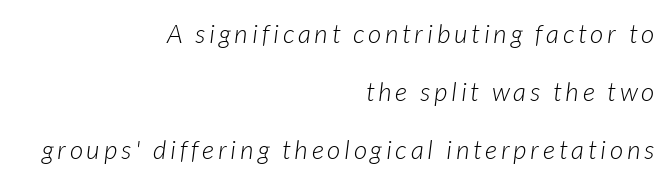
Q: Is the text bold? A: No.
Q: Is the text italic (slanted)? A: Yes, it leans right by about 7 degrees.
Q: Is the text underlined? A: No.
Q: How is the paragraph aligned? A: Right-aligned.
Q: Is the spacing between lines tight, normal or loose? A: Loose.
